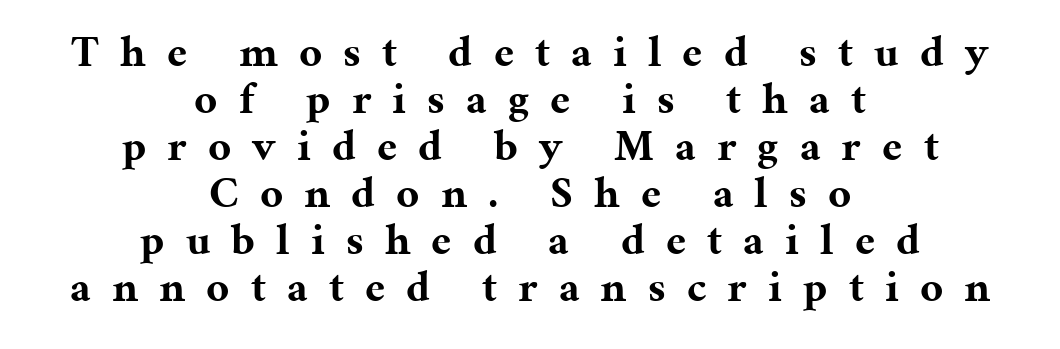
What's the leading like? Squeezed, with rows nearly overlapping. Looks like regular typesetting: each glyph gets only the width it needs. Quick note: not italic, upright. Is the block centered? Yes — each line is placed symmetrically about the middle. Every letter is thick-stroked: bold, no question.
